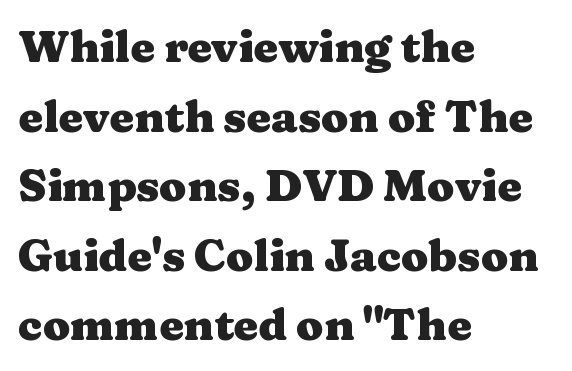
The image shows 44 px heavy, wide serif type, upright; set left-aligned, normal line spacing (1.58x), normal letter spacing, not underlined; medium stroke contrast and a medium x-height.
